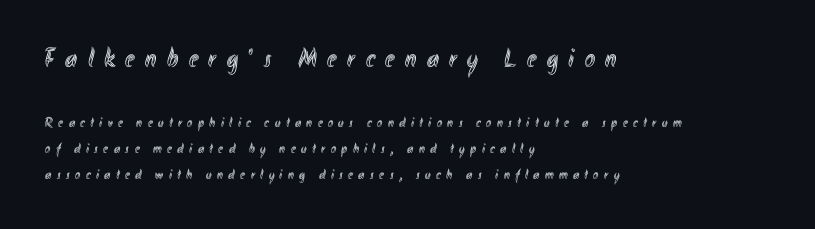
{"underline": "no", "align": "left", "line_spacing_ratio": 1.84, "letter_spacing": "wide", "letter_spacing_em": 0.39, "larger_block": "first", "size_ratio": 1.93, "glyph_px": 27}
